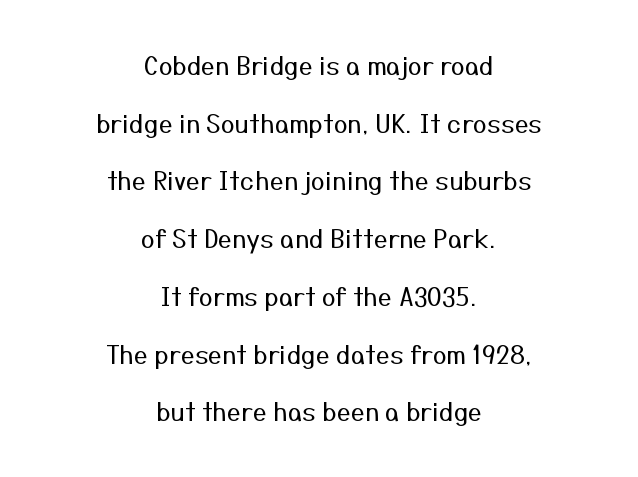
{"italic": "no", "bold": "no", "underline": "no", "align": "center", "line_spacing": "loose", "line_spacing_ratio": 2.31, "letter_spacing": "normal", "letter_spacing_em": 0.0, "glyph_px": 25}
